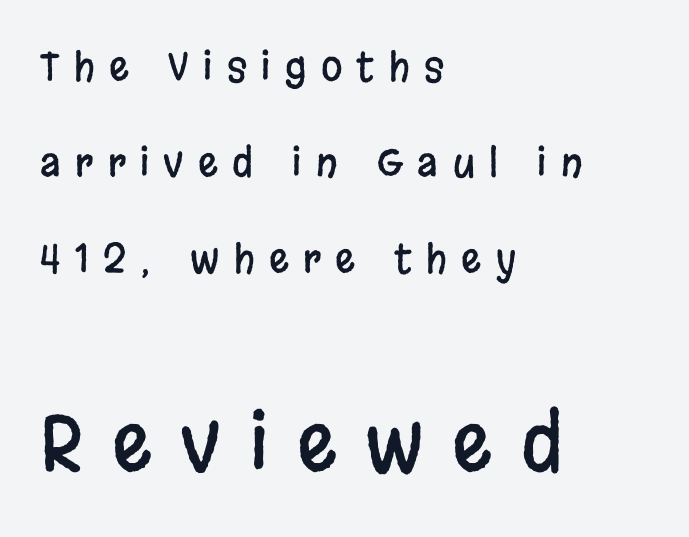
The image shows 78 px condensed sans-serif type, upright; set left-aligned, loose line spacing (2.46x), unusually wide letter spacing (+0.37 em), not underlined; the second (bottom) block is 2.0x larger; low stroke contrast and a large x-height.
